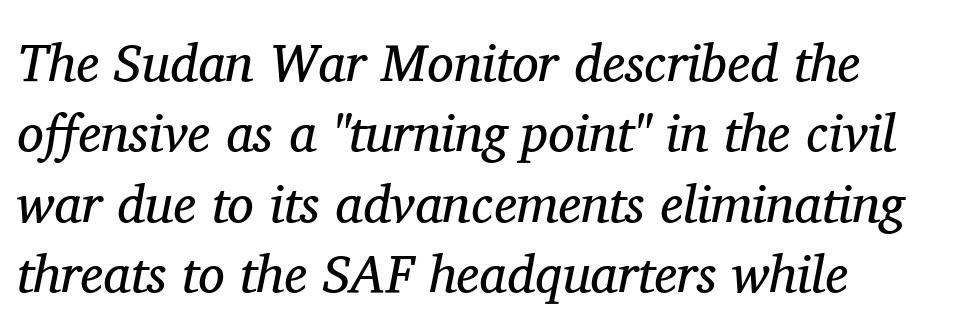
It's the slanting kind of type. Summary of vertical rhythm: regular, with standard interline spacing. The paragraph shown leans on its left margin. Letters have the restrained weight of plain body copy at most. Serifs: yes, visible at the terminals of the letterforms. The space beneath each line is pristine and unruled.
